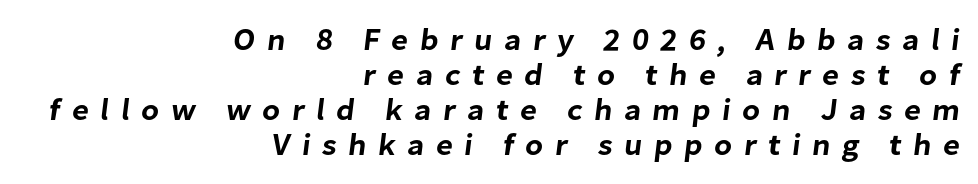
Honestly, the letter spacing is so wide it's the main thing you notice. Spacing verdict: proportional, widths tailored to each character. Type without underlining. The face used here is a sans, in the tradition of grotesques and geometrics. The ragged edge is on the left, which tells us the setting is flush right.
